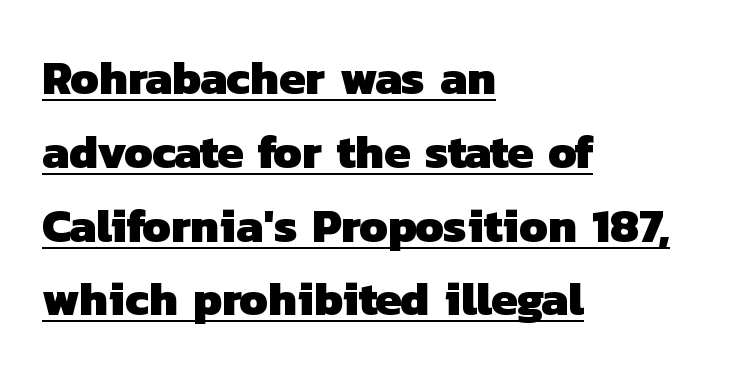
In terms of letterspacing, this is plain default setting. The face used here is proportionally spaced, like ordinary book or web type. In designer terms, the underline attribute is active on this setting. The text block is weighted toward the left margin, trailing off unevenly rightward. In terms of letterform style, serifs are entirely absent.
